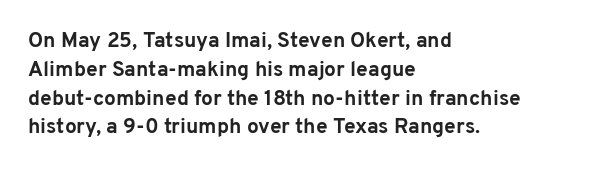
Q: Is the text bold? A: Yes.
Q: Is the text italic (slanted)? A: No, it is upright.
Q: Is the text underlined? A: No.
Q: How is the paragraph aligned? A: Left-aligned.
Q: Is the spacing between letters normal or unusually wide? A: Normal.
Q: Is the spacing between lines tight, normal or loose? A: Normal.
